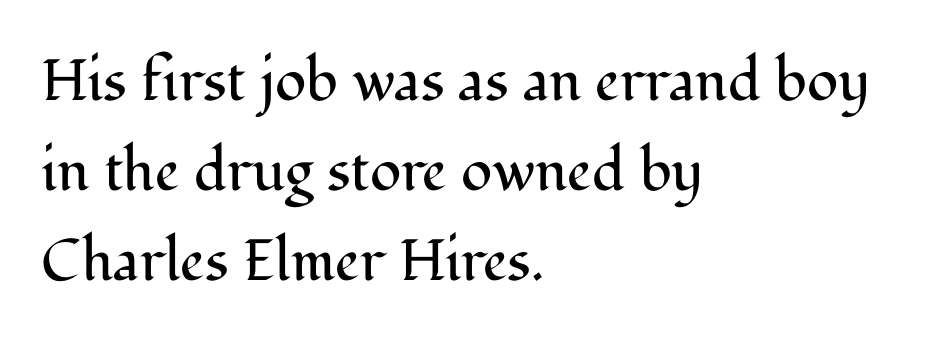
The image shows 58 px regular-weight serif type, upright; set left-aligned, normal line spacing (1.55x), normal letter spacing, not underlined; medium stroke contrast and a medium x-height.
